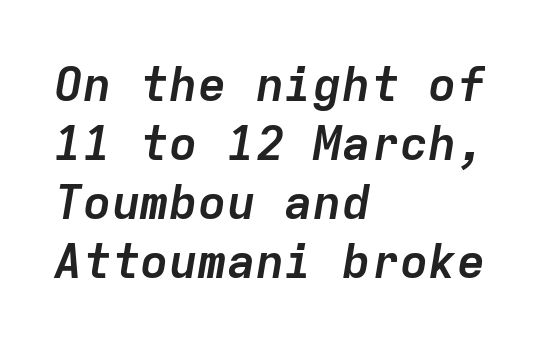
The image shows 48 px semibold type, italic (leaning right), monospaced; set left-aligned, line spacing 1.23x, normal letter spacing, not underlined; low stroke contrast and a medium x-height.
